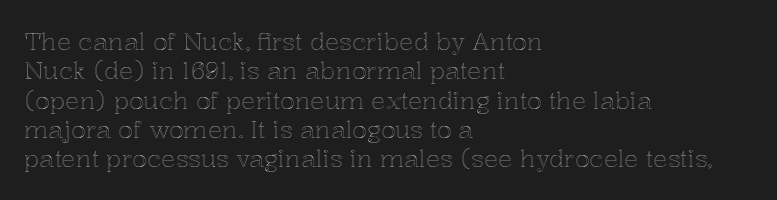
Q: Is the text italic (slanted)? A: No, it is upright.
Q: Is the text underlined? A: No.
Q: How is the paragraph aligned? A: Left-aligned.
Q: Is the spacing between letters normal or unusually wide? A: Normal.
